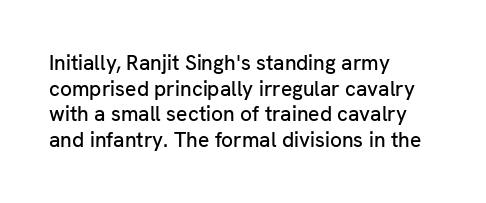
The image shows 21 px text type, upright; set left-aligned, line spacing 1.22x, normal letter spacing, not underlined.
